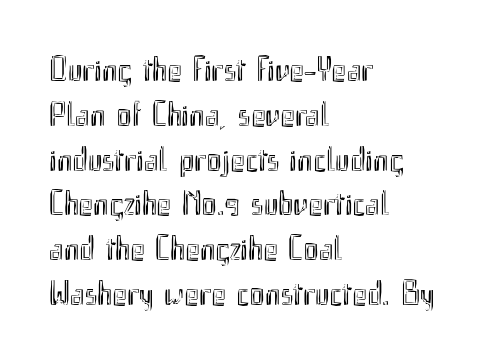
Q: Is the text italic (slanted)? A: No, it is upright.
Q: Is the text underlined? A: No.
Q: How is the paragraph aligned? A: Left-aligned.
Q: Is the spacing between letters normal or unusually wide? A: Normal.
Q: Is the spacing between lines tight, normal or loose? A: Normal.
Q: Width (condensed, normal, or wide)? A: Condensed.
Q: x-height? A: Small.
Q: Monospaced? A: No.
